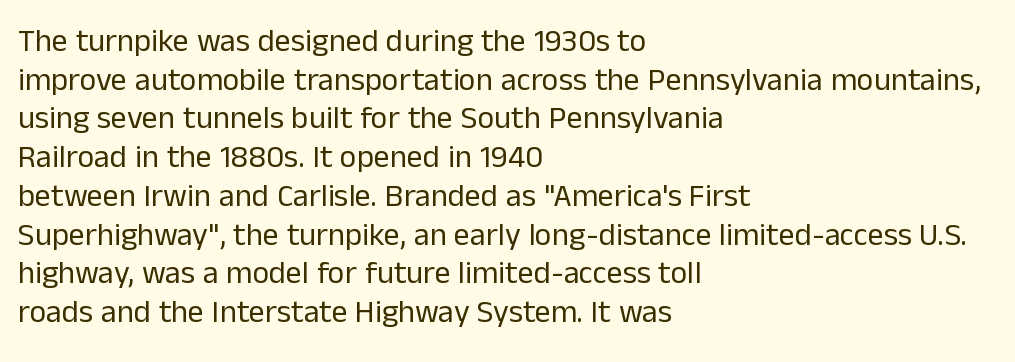
The image shows 32 px regular-weight sans-serif type, upright; set left-aligned, line spacing 1.21x, normal letter spacing, not underlined; low stroke contrast and a medium x-height.
